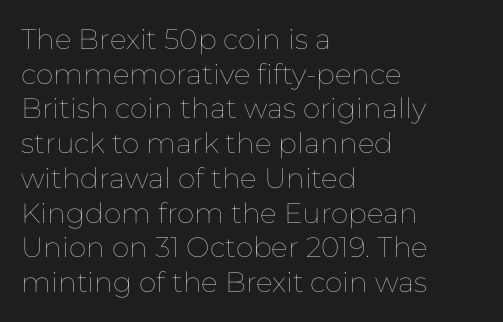
Here the designer chose a conventional face with non-uniform glyph widths. Weight: regular or lighter. The type is set solid horizontally, with unmodified tracking. The glyphs are unaccompanied by any horizontal stroke below them. This is the regular roman posture of the typeface. Visually the block forms a straight wall on the left and a jagged coastline on the right.
